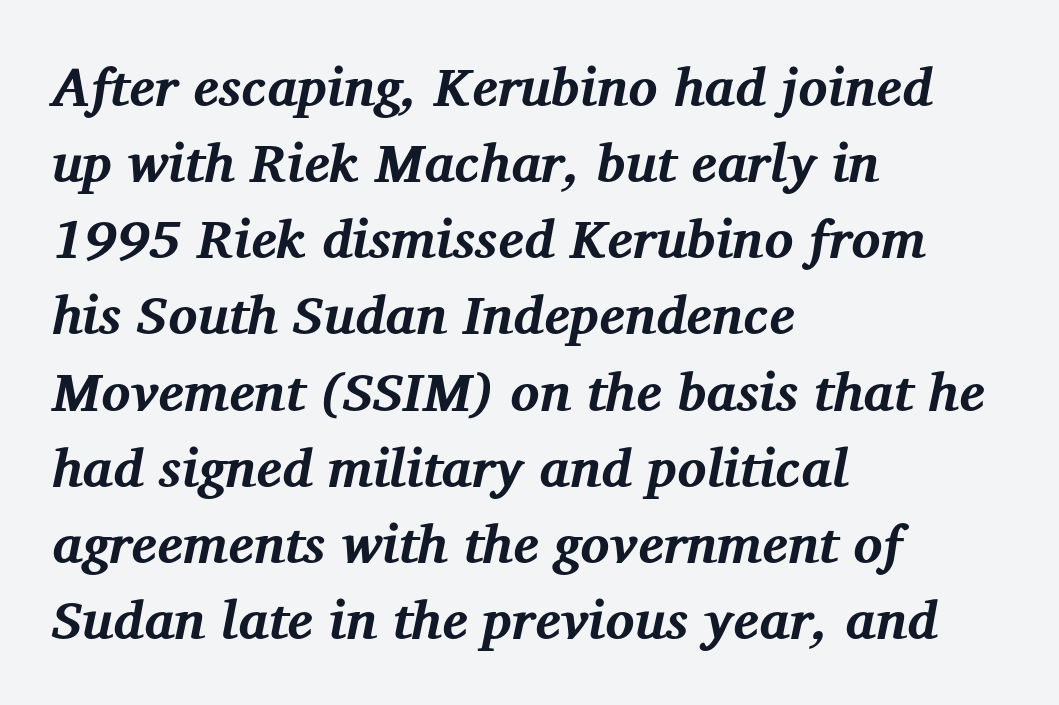
{"serif": "yes", "italic": "yes", "lean": "right", "slant_degrees": 12, "bold": "yes", "weight": "bold", "width": "normal", "stroke_contrast": "medium", "x_height": "medium", "monospaced": "no", "underline": "no", "align": "left", "line_spacing": "normal", "line_spacing_ratio": 1.41, "letter_spacing": "normal", "letter_spacing_em": 0.0, "glyph_px": 54}
